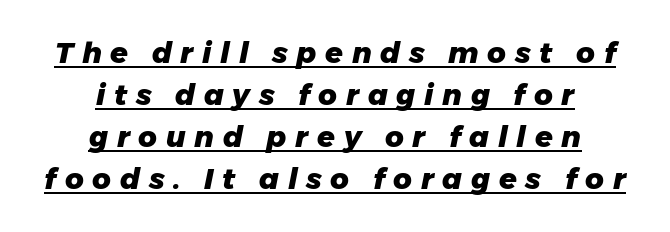
Q: Is the text bold? A: Yes.
Q: Is the text italic (slanted)? A: Yes, it leans right by about 11 degrees.
Q: Is the text underlined? A: Yes.
Q: How is the paragraph aligned? A: Centered.
Q: Is the spacing between letters normal or unusually wide? A: Unusually wide.
Q: Is the spacing between lines tight, normal or loose? A: Normal.
Q: Width (condensed, normal, or wide)? A: Normal.
Q: Stroke contrast? A: Low.
Q: x-height? A: Medium.
Q: Monospaced? A: No.
